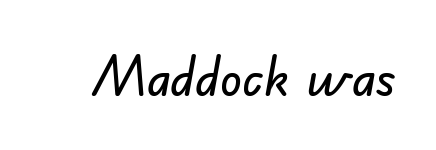
Q: Is the typeface a serif or a sans-serif typeface? A: Sans-serif.
Q: Is the text underlined? A: No.
Q: Is the spacing between letters normal or unusually wide? A: Normal.
Q: Width (condensed, normal, or wide)? A: Normal.
Q: Stroke contrast? A: Low.
Q: x-height? A: Small.
Q: Monospaced? A: No.
